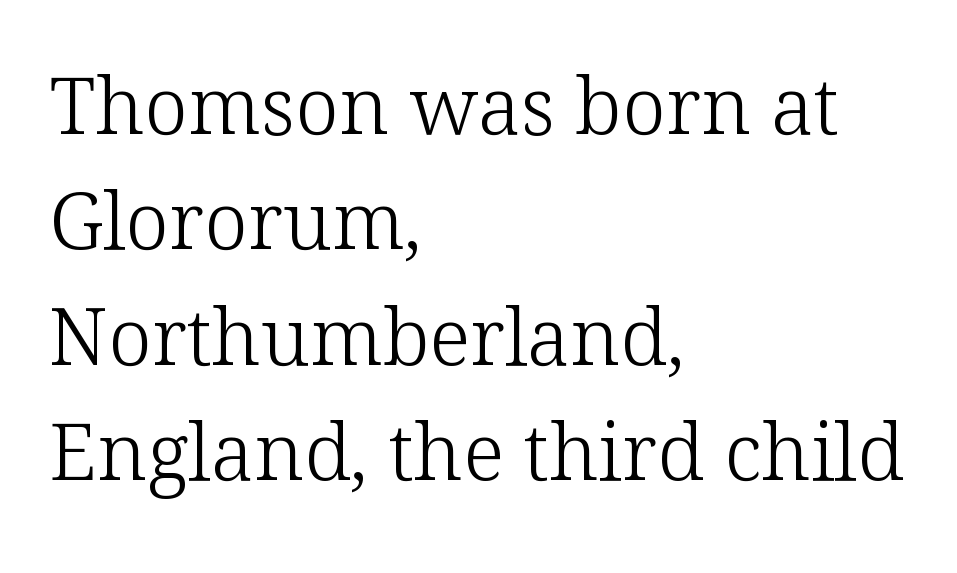
If you drew a ruler down the left edge, every line would touch it. Interline gaps are of average width in this sample. Here the designer chose a conventional face with non-uniform glyph widths. Between one letter and the next there's only the usual sliver of space. No letter is thick-stroked: the sample isn't bold. The designer went with a serif here, giving each stem small feet.
